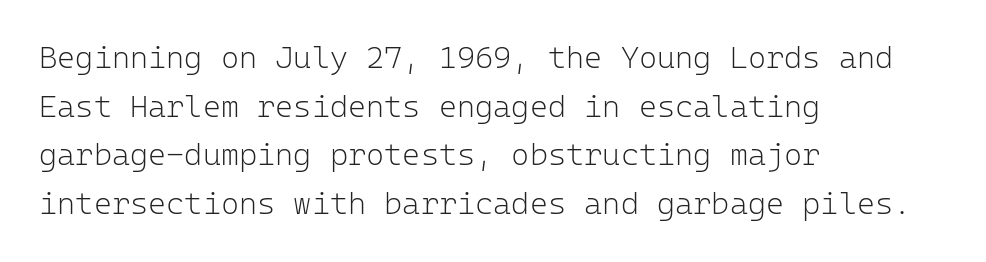
{"serif": "no", "italic": "no", "bold": "no", "weight": "light", "width": "normal", "stroke_contrast": "low", "x_height": "medium", "monospaced": "yes", "underline": "no", "align": "left", "line_spacing": "normal", "line_spacing_ratio": 1.57, "letter_spacing": "normal", "letter_spacing_em": 0.0, "glyph_px": 31}
